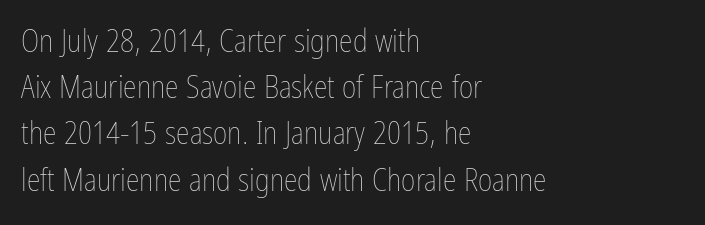
The image shows 31 px thin, condensed type, upright; set left-aligned, normal line spacing (1.49x), normal letter spacing, not underlined; low stroke contrast and a medium x-height.
